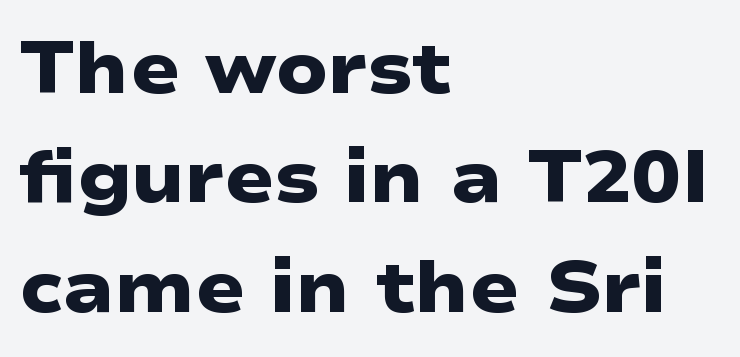
Q: Is the text bold? A: Yes.
Q: Is the typeface a serif or a sans-serif typeface? A: Sans-serif.
Q: Is the text underlined? A: No.
Q: How is the paragraph aligned? A: Left-aligned.
Q: Is the spacing between letters normal or unusually wide? A: Normal.
Q: Is the spacing between lines tight, normal or loose? A: Normal.
Q: Width (condensed, normal, or wide)? A: Wide.
Q: Stroke contrast? A: Low.
Q: x-height? A: Medium.
Q: Monospaced? A: No.
